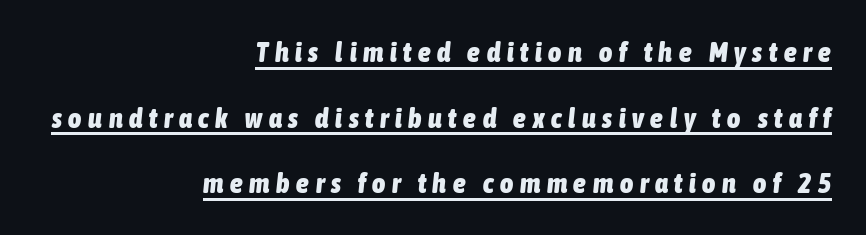
Q: Is the text bold? A: Yes.
Q: Is the text italic (slanted)? A: Yes, it leans right by about 6 degrees.
Q: Is the text underlined? A: Yes.
Q: How is the paragraph aligned? A: Right-aligned.
Q: Is the spacing between letters normal or unusually wide? A: Unusually wide.
Q: Is the spacing between lines tight, normal or loose? A: Loose.
Q: Width (condensed, normal, or wide)? A: Condensed.
Q: Stroke contrast? A: Low.
Q: x-height? A: Medium.
Q: Monospaced? A: No.
